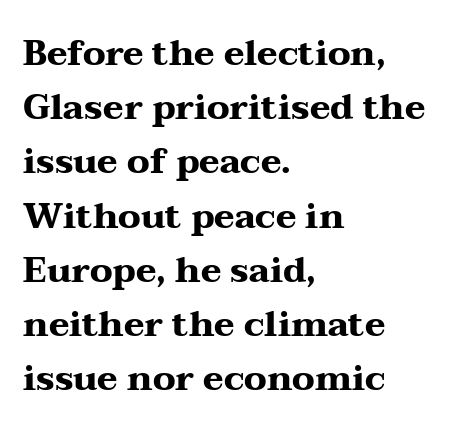
Is the block centered? No — it sits flush against the left margin. Proportional: the letters do not fall into vertical columns. It's the straight-up-and-down kind of type. Each letter's strokes conclude with small projecting serifs. Honestly, there is no underline to notice here at all.
